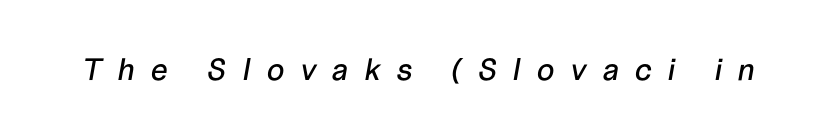
The image shows 31 px text type, italic (leaning right); set unusually wide letter spacing (+0.5 em), not underlined; low stroke contrast and a medium x-height.
